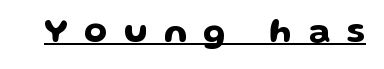
{"serif": "no", "italic": "no", "width": "wide", "stroke_contrast": "low", "x_height": "medium", "monospaced": "no", "underline": "yes", "letter_spacing": "wide", "letter_spacing_em": 0.48, "glyph_px": 34}
